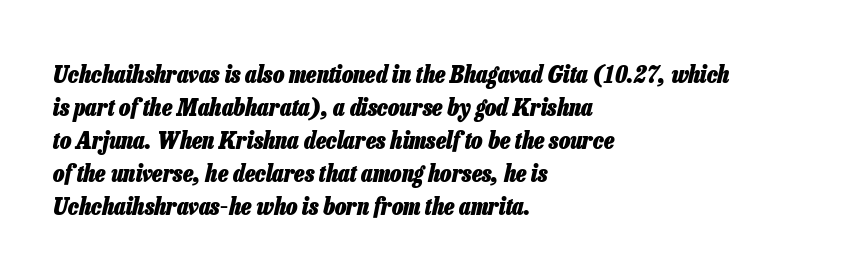
The letters are slanted; this is an italic face. Students, note that the glyphs here touch the page at normal intervals. Notice how thick the strokes are: this is what a full bold looks like. The zone under the glyphs is completely vacant. The ragged edge is on the right, which tells us the setting is flush left. Each new line begins a customary step beneath the previous one.
